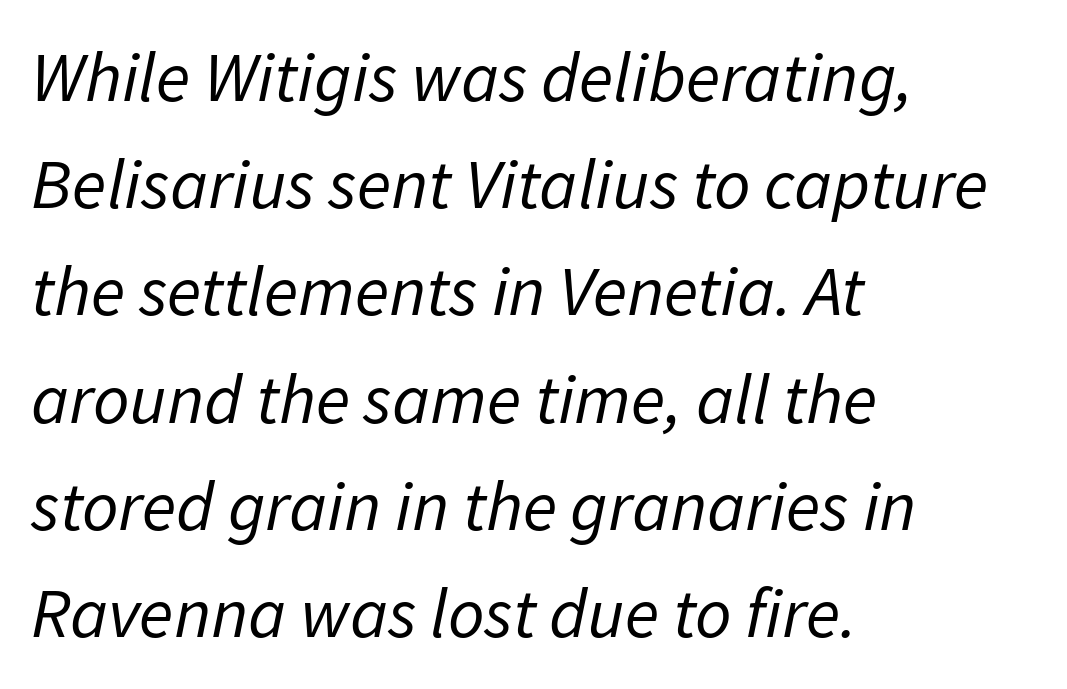
Q: Is the text bold? A: No.
Q: Is the text italic (slanted)? A: Yes, it leans right by about 11 degrees.
Q: Is the text underlined? A: No.
Q: How is the paragraph aligned? A: Left-aligned.
Q: Is the spacing between letters normal or unusually wide? A: Normal.
Q: Is the spacing between lines tight, normal or loose? A: Normal.
Q: Width (condensed, normal, or wide)? A: Normal.
Q: Stroke contrast? A: Low.
Q: x-height? A: Medium.
Q: Monospaced? A: No.
